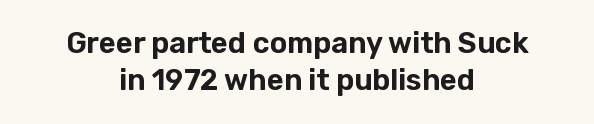
{"serif": "no", "italic": "no", "width": "normal", "stroke_contrast": "low", "x_height": "medium", "monospaced": "no", "underline": "no", "align": "center", "line_spacing": "normal", "line_spacing_ratio": 1.28, "letter_spacing": "normal", "letter_spacing_em": 0.0, "glyph_px": 29}
